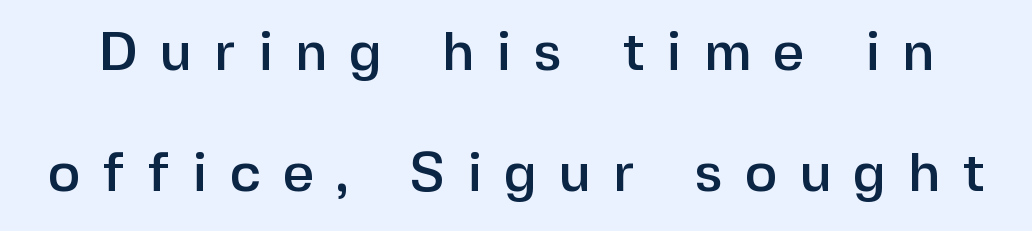
It's the straight-up-and-down kind of type. This is sans-serif lettering, the kind often seen on screens and signage. Widely set lines give the paragraph a tall, airy silhouette. The passage shown is typed in a proportional face where columns would drift.
